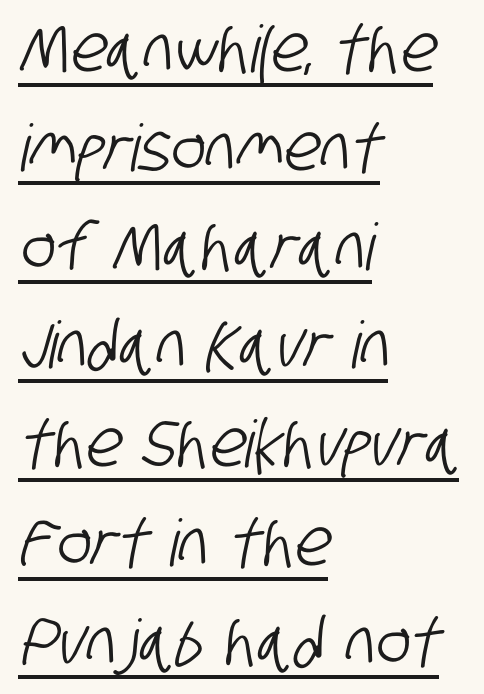
The image shows 65 px condensed sans-serif type; set left-aligned, normal line spacing (1.52x), normal letter spacing, underlined; low stroke contrast and a large x-height.
